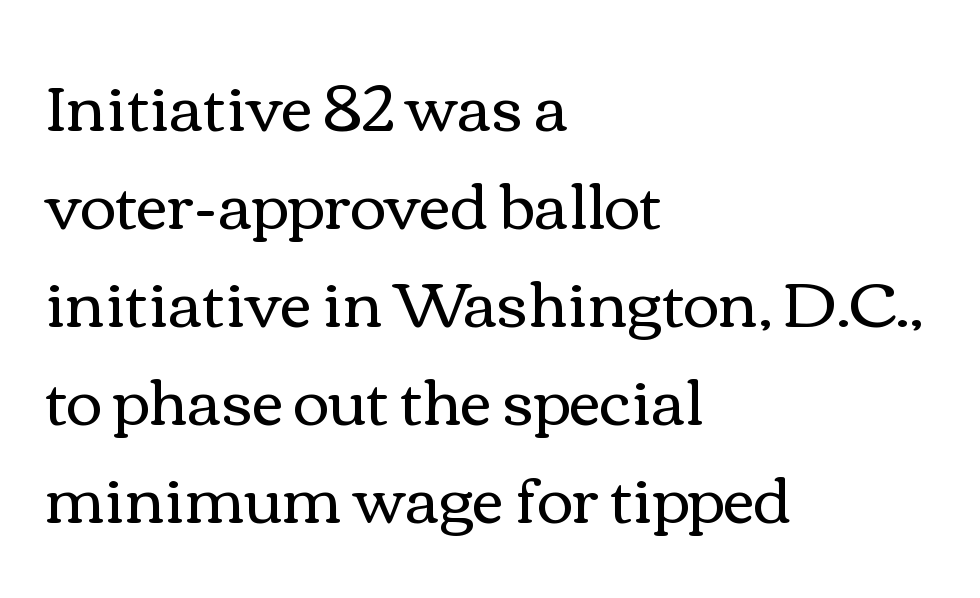
{"italic": "no", "bold": "no", "weight": "regular", "width": "wide", "x_height": "medium", "monospaced": "no", "underline": "no", "align": "left", "line_spacing": "normal", "line_spacing_ratio": 1.58, "letter_spacing": "normal", "letter_spacing_em": 0.0, "glyph_px": 62}
